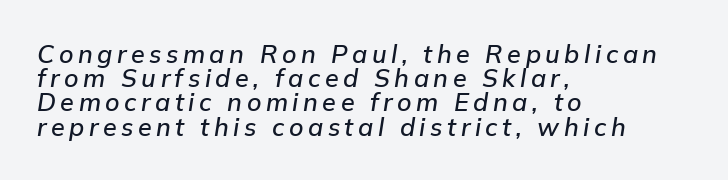
Q: Is the text italic (slanted)? A: Yes, it leans right by about 9 degrees.
Q: Is the text underlined? A: No.
Q: How is the paragraph aligned? A: Left-aligned.
Q: Is the spacing between lines tight, normal or loose? A: Tight.
